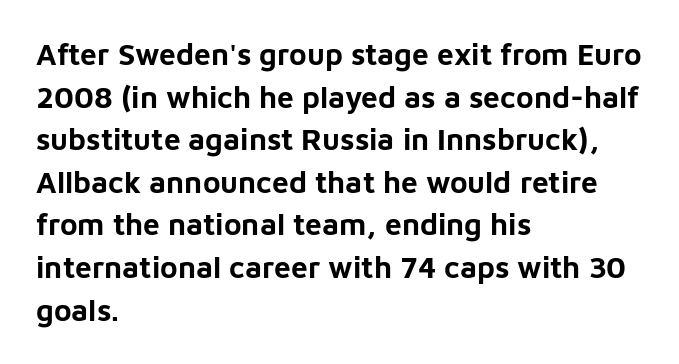
{"serif": "no", "italic": "no", "bold": "yes", "weight": "bold", "width": "normal", "stroke_contrast": "low", "x_height": "medium", "monospaced": "no", "underline": "no", "align": "left", "line_spacing": "normal", "line_spacing_ratio": 1.42, "letter_spacing": "normal", "letter_spacing_em": 0.0, "glyph_px": 30}
